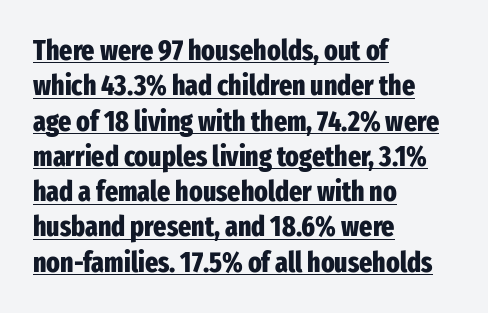
Q: Is the text bold? A: Yes.
Q: Is the text italic (slanted)? A: No, it is upright.
Q: Is the typeface a serif or a sans-serif typeface? A: Sans-serif.
Q: Is the text underlined? A: Yes.
Q: How is the paragraph aligned? A: Left-aligned.
Q: Is the spacing between letters normal or unusually wide? A: Normal.
Q: Is the spacing between lines tight, normal or loose? A: Normal.
Q: Width (condensed, normal, or wide)? A: Condensed.
Q: Stroke contrast? A: Low.
Q: x-height? A: Medium.
Q: Monospaced? A: No.
